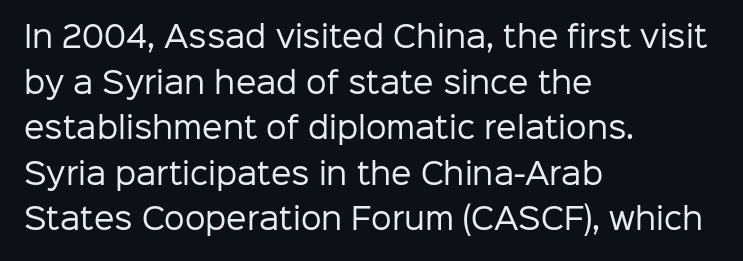
Q: Is the text bold? A: No.
Q: Is the text italic (slanted)? A: No, it is upright.
Q: Is the typeface a serif or a sans-serif typeface? A: Sans-serif.
Q: Is the text underlined? A: No.
Q: How is the paragraph aligned? A: Left-aligned.
Q: Is the spacing between letters normal or unusually wide? A: Normal.
Q: Is the spacing between lines tight, normal or loose? A: Normal.
Q: Width (condensed, normal, or wide)? A: Normal.
Q: Stroke contrast? A: Low.
Q: x-height? A: Medium.
Q: Monospaced? A: No.
